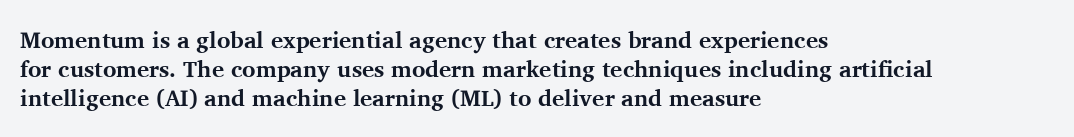
Q: Is the text bold? A: Yes.
Q: Is the text italic (slanted)? A: No, it is upright.
Q: Is the text underlined? A: No.
Q: How is the paragraph aligned? A: Left-aligned.
Q: Is the spacing between letters normal or unusually wide? A: Normal.
Q: Is the spacing between lines tight, normal or loose? A: Normal.
